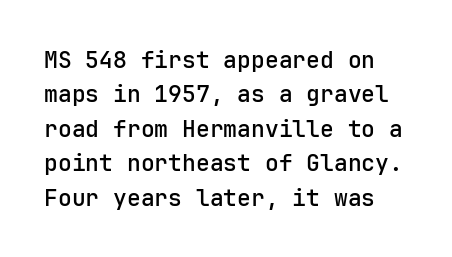
{"italic": "no", "bold": "semi", "underline": "no", "line_spacing": "normal", "line_spacing_ratio": 1.5, "letter_spacing": "normal", "letter_spacing_em": 0.0, "glyph_px": 23}
